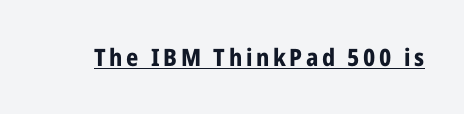
The image shows 24 px bold type, upright; set underlined.
